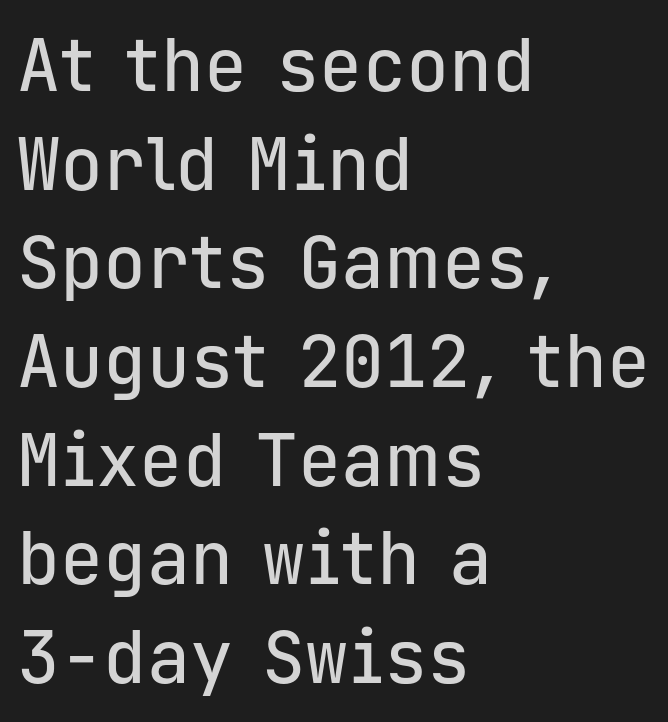
The image shows 72 px sans-serif type, upright, monospaced; set left-aligned, normal line spacing (1.37x), normal letter spacing, not underlined; low stroke contrast and a medium x-height.
